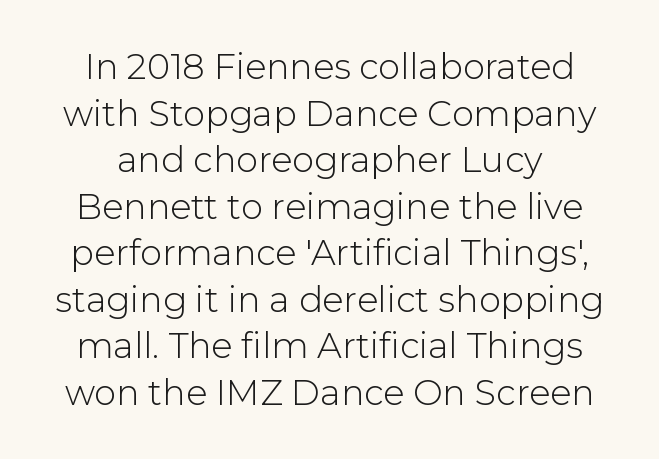
The image shows 35 px light sans-serif type, upright; set normal line spacing (1.33x), normal letter spacing, not underlined; low stroke contrast and a medium x-height.
